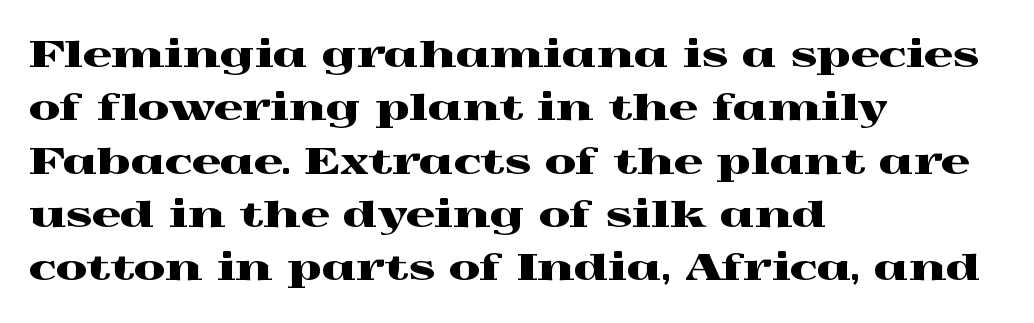
The image shows 36 px wide serif type, upright; set left-aligned, normal line spacing (1.48x), normal letter spacing, not underlined; a medium x-height.
